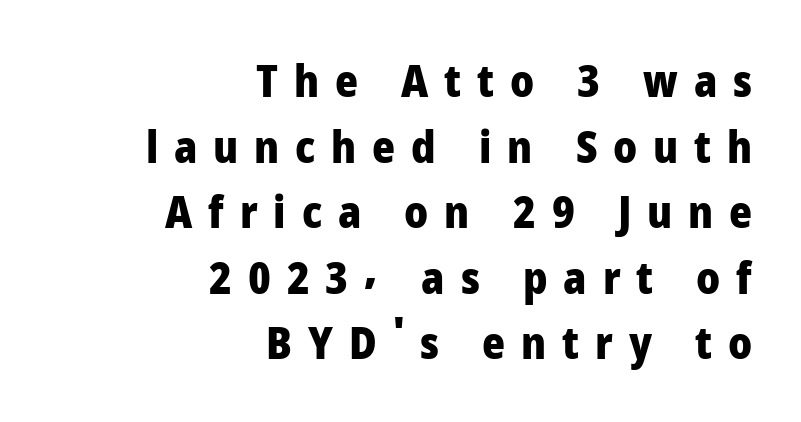
The image shows 44 px heavy sans-serif type, upright; set right-aligned, normal line spacing (1.49x), unusually wide letter spacing (+0.36 em), not underlined; low stroke contrast and a medium x-height.
